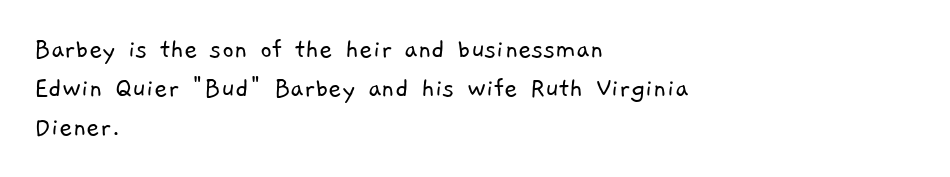
Regular leading. The gaps between neighbouring characters are ordinary and unremarkable. The face used here is proportionally spaced, like ordinary book or web type. Counters stay open thanks to moderate or lighter strokes. Stroke terminals: plain, sans-serif.
